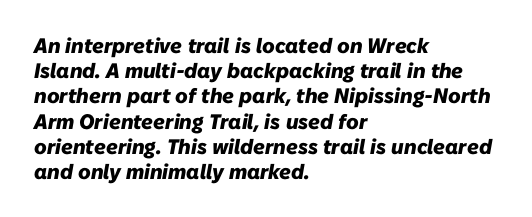
Typographic density is high because the face is bold. Every row of glyphs begins at an identical x-position on the left. This is oblique type, the kind used for emphasis or titles. Plain, unruled lines of type.
